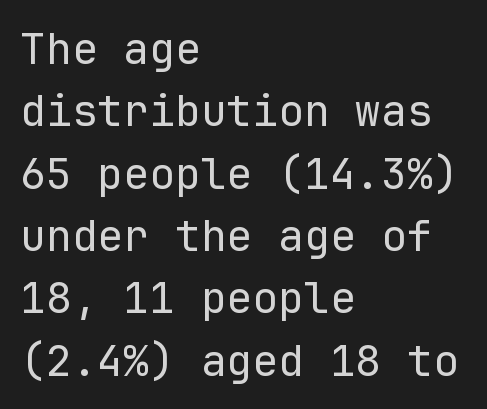
The image shows 43 px regular-weight sans-serif type, upright, monospaced; set left-aligned, normal line spacing (1.45x), normal letter spacing, not underlined; low stroke contrast and a medium x-height.
